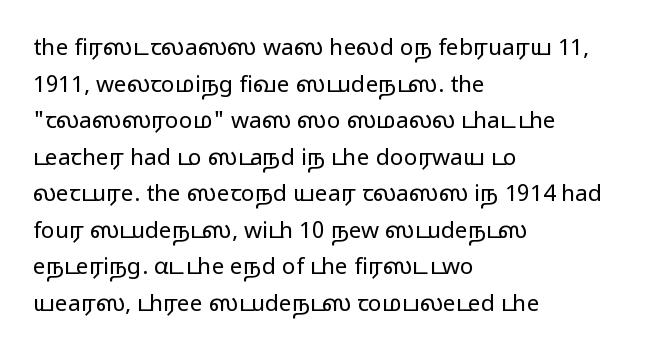
{"italic": "no", "bold": "no", "underline": "no", "align": "left", "line_spacing": "normal", "line_spacing_ratio": 1.59, "letter_spacing": "normal", "letter_spacing_em": 0.0, "glyph_px": 23}
